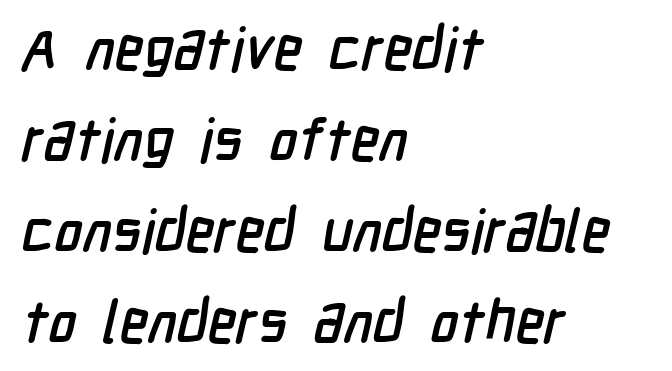
These lines are rendered in a variable-pitch font. Beneath every word, the page is bare. Evenly set lines give the paragraph a standard silhouette. Leftover space on each line is placed entirely after the last word. Letter spacing: default.
